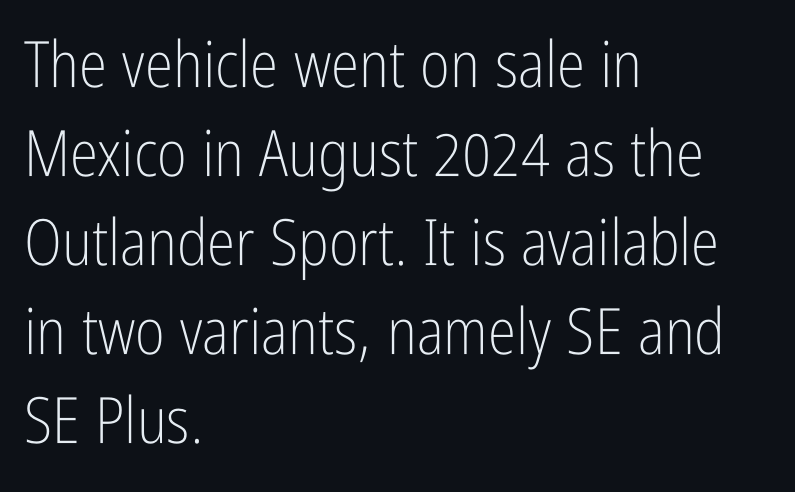
The image shows 64 px light, condensed sans-serif type, upright; set left-aligned, normal line spacing (1.39x), normal letter spacing, not underlined; low stroke contrast and a medium x-height.
